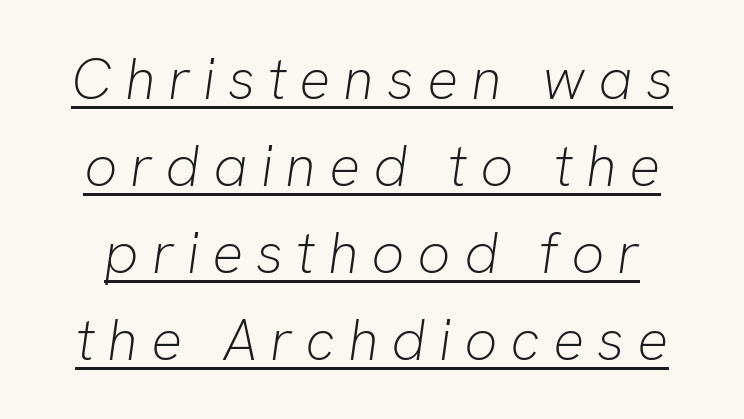
{"italic": "yes", "lean": "right", "slant_degrees": 8, "bold": "no", "weight": "light", "width": "normal", "stroke_contrast": "low", "x_height": "medium", "monospaced": "no", "underline": "yes", "line_spacing": "normal", "line_spacing_ratio": 1.5, "letter_spacing": "wide", "letter_spacing_em": 0.22, "glyph_px": 58}
